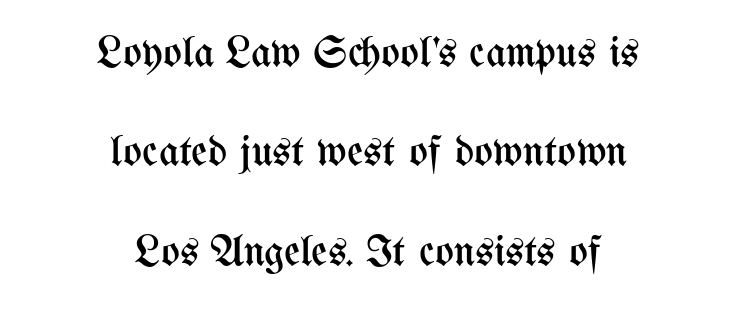
Vertical spacing — loose. The space beneath each line is pristine and unruled. Stems and bowls with no extra thickness — not bold. Do the characters align in a grid? No, the font is proportional.
